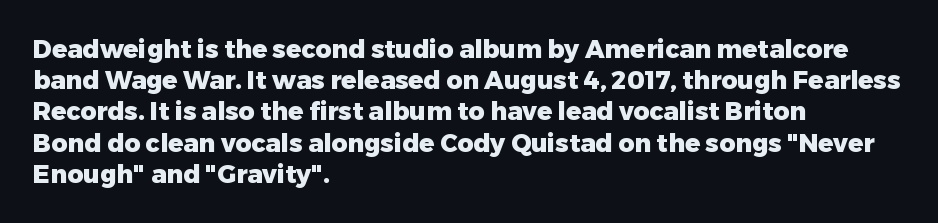
Caption: standard tracking, unaltered. Weight: bold. Line beginnings align vertically; line endings do not. The type sits square on the baseline with zero lean.
